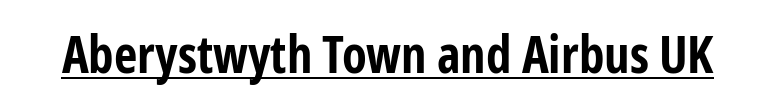
Underlining? Definitely there. No feet cap the strokes, marking this as sans-serif type. Posture: straight, roman, zero tilt. Bold? Absolutely — the strokes are thick and heavy. The letterforms sit shoulder to shoulder at normal distance.
